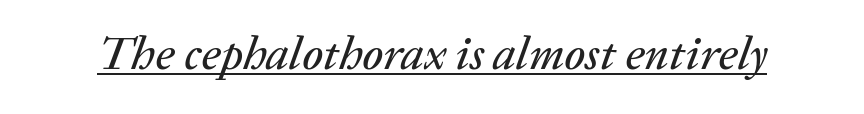
{"italic": "yes", "lean": "right", "slant_degrees": 20, "width": "normal", "stroke_contrast": "low", "x_height": "medium", "monospaced": "no", "underline": "yes", "letter_spacing": "normal", "letter_spacing_em": 0.0, "glyph_px": 47}
